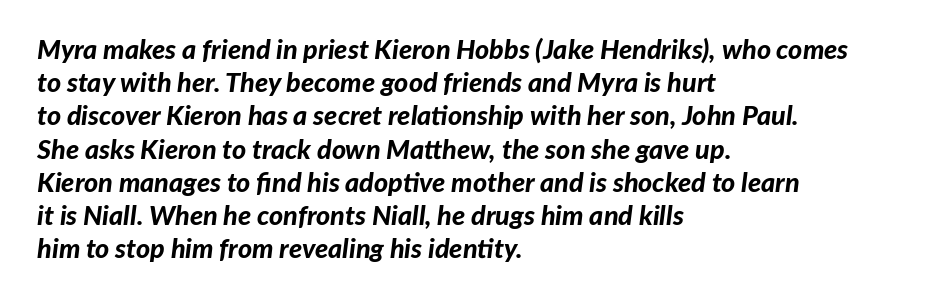
The image shows 27 px bold type, italic (leaning right); set left-aligned, line spacing 1.23x, normal letter spacing, not underlined.
